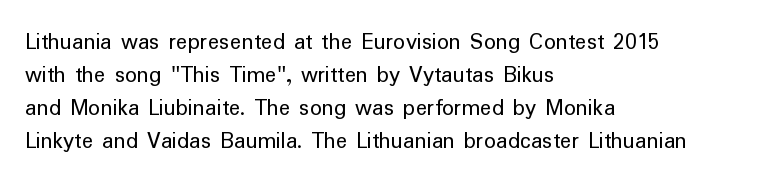
These lines stack with their left ends in a neat column. Letters rest on an invisible, unmarked baseline. The lines sit at an ordinary, default distance from one another. The type sits square on the baseline with zero lean. No letter is thick-stroked: the sample isn't bold. Default kerning and tracking; the words read as compact shapes.
